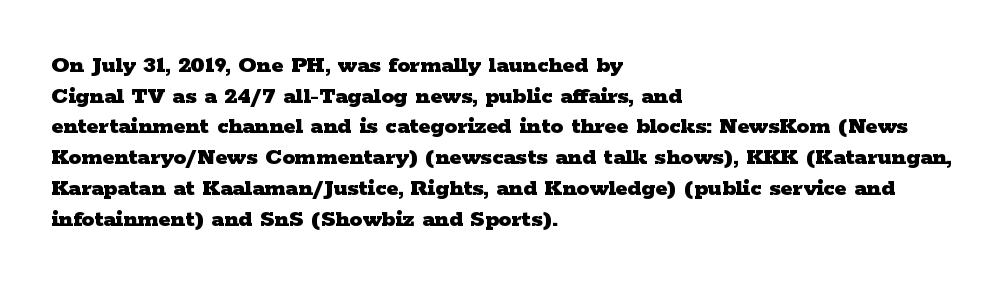
In CSS terms this would be text-align: left. Anything drawn beneath the words? Only blank space. Posture: upright roman. As a designer I'd log this as weight 700, bold.
